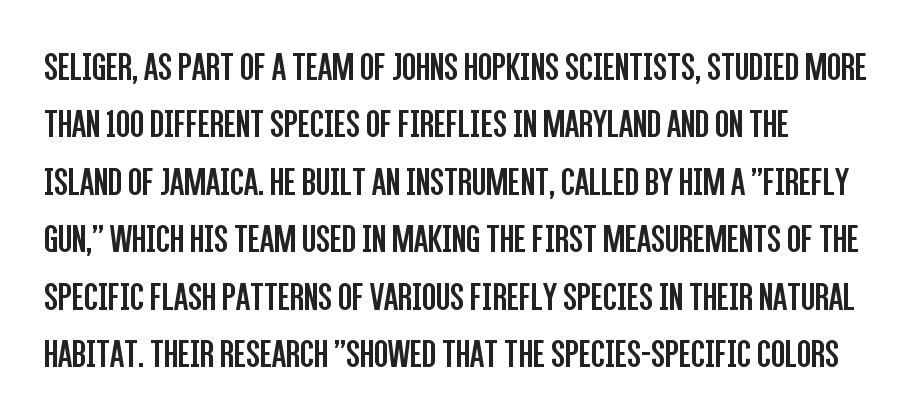
The image shows 41 px regular-weight, condensed sans-serif type, upright; set normal line spacing (1.4x), normal letter spacing, not underlined; low stroke contrast and a large x-height.
